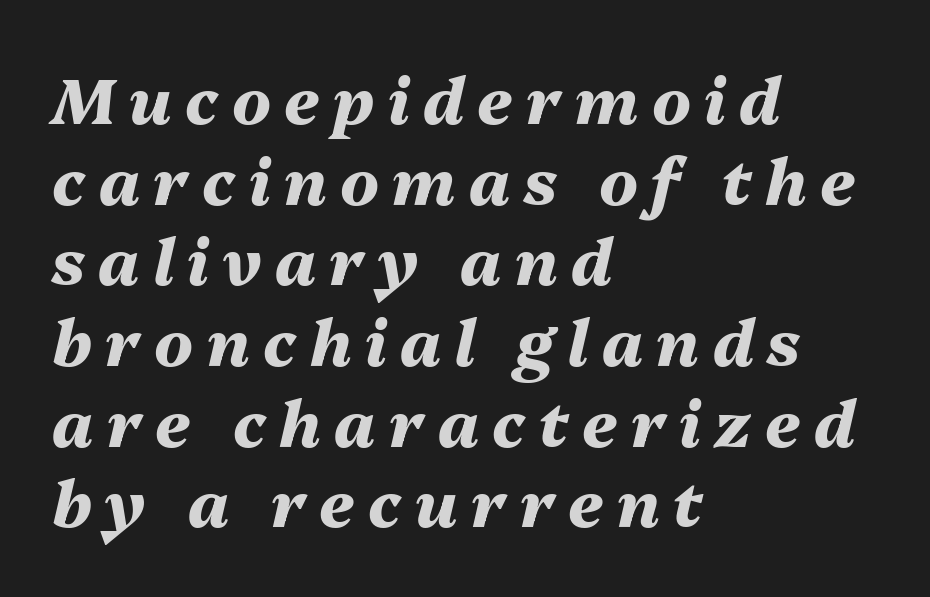
{"italic": "yes", "lean": "right", "slant_degrees": 13, "bold": "yes", "weight": "heavy", "width": "normal", "stroke_contrast": "medium", "x_height": "medium", "monospaced": "no", "underline": "no", "align": "left", "line_spacing": "normal", "line_spacing_ratio": 1.26, "letter_spacing": "wide", "letter_spacing_em": 0.21, "glyph_px": 64}
